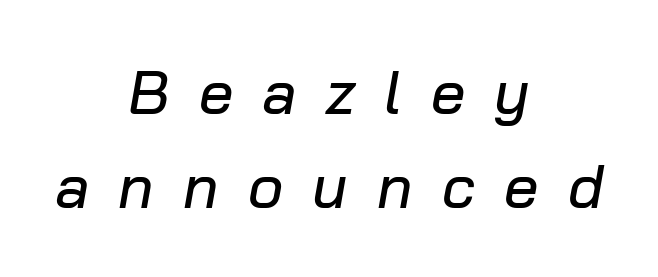
The passage shown leans; its letterforms are oblique. How are the letters spaced? Widely, with obvious added tracking. Interline gaps are of average width in this sample. Plain, unruled lines of type. Spacing verdict: proportional, widths tailored to each character. The paragraph has two soft edges and a firm central axis.
